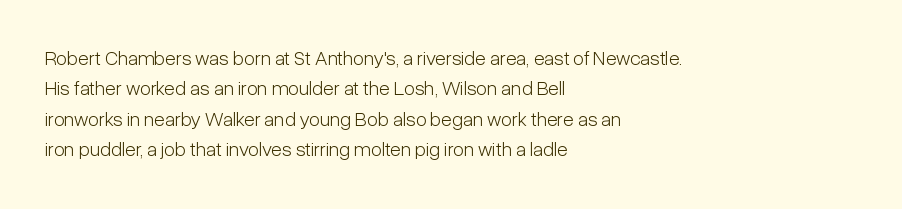
The typesetting does not lean heavy: it is not bold. Words appear dense and cohesive because spacing is normal. Every character sits straight up, as roman type does. What's the leading like? Ordinary, nothing unusual. Glance below the letters and you will spot only blank space.
